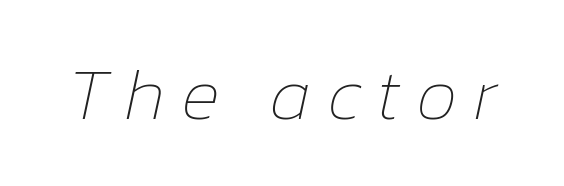
{"italic": "yes", "lean": "right", "slant_degrees": 12, "bold": "no", "weight": "thin", "width": "normal", "stroke_contrast": "low", "x_height": "medium", "monospaced": "no", "underline": "no", "letter_spacing": "wide", "letter_spacing_em": 0.23, "glyph_px": 73}
